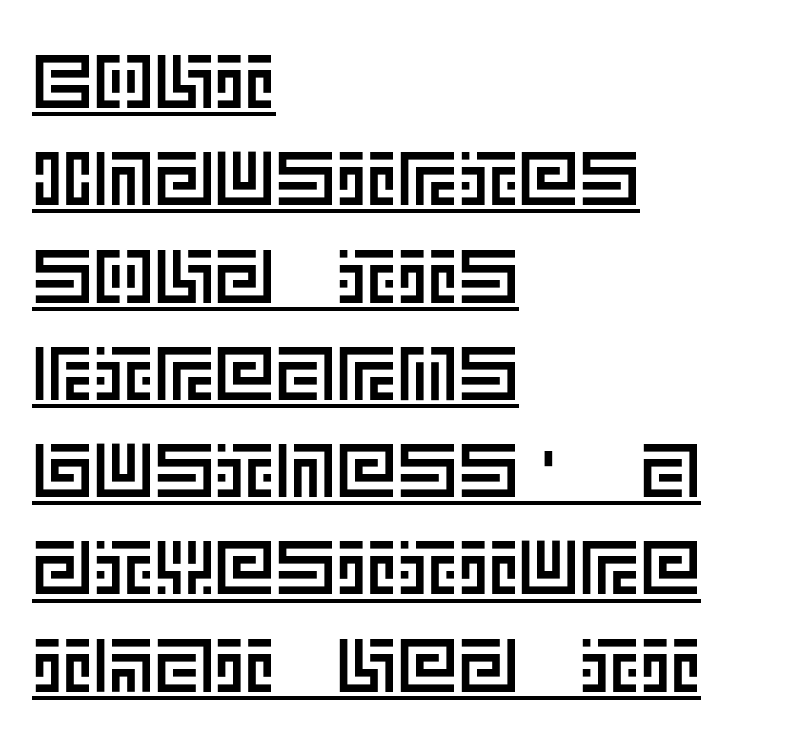
Q: Is the text italic (slanted)? A: No, it is upright.
Q: Is the text underlined? A: Yes.
Q: How is the paragraph aligned? A: Left-aligned.
Q: Is the spacing between letters normal or unusually wide? A: Normal.
Q: Is the spacing between lines tight, normal or loose? A: Normal.
Q: Width (condensed, normal, or wide)? A: Normal.
Q: x-height? A: Large.
